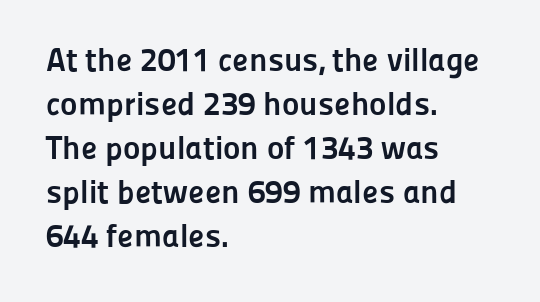
The image shows 33 px semibold sans-serif type, upright; set left-aligned, normal line spacing (1.33x), normal letter spacing, not underlined; low stroke contrast and a medium x-height.
